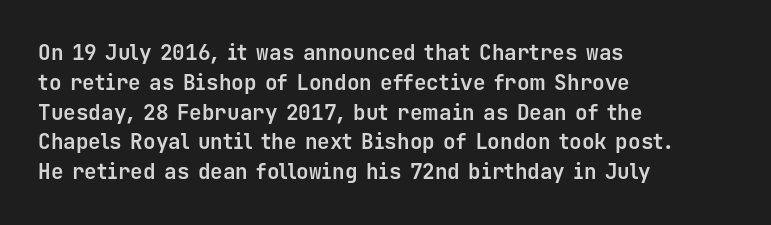
{"italic": "no", "bold": "yes", "underline": "no", "align": "left", "line_spacing": "normal", "line_spacing_ratio": 1.42, "letter_spacing": "normal", "letter_spacing_em": 0.0, "glyph_px": 21}
